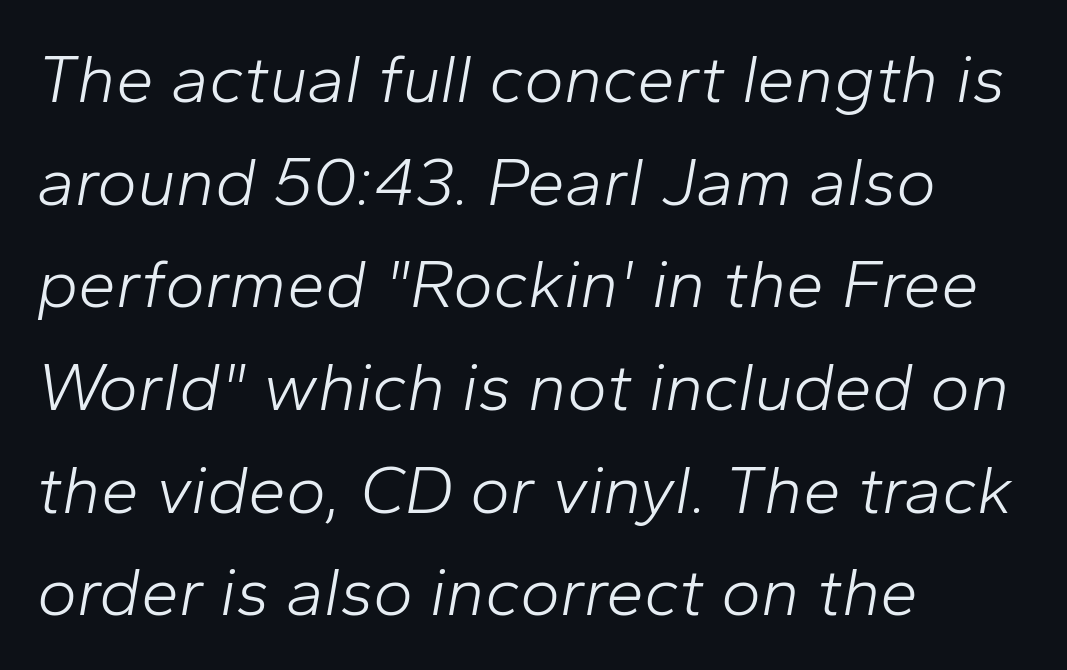
The image shows 68 px light type, italic (leaning right); set left-aligned, normal line spacing (1.51x), normal letter spacing, not underlined; low stroke contrast and a medium x-height.
